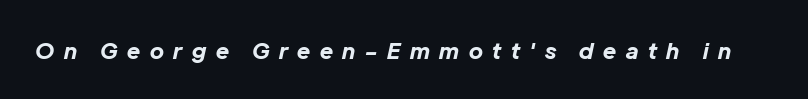
Words float on clear page, feet unadorned. Characters are canted at an angle relative to the baseline's perpendicular. What stands out about the letter spacing? Its width — letters are far apart. Bold? Absolutely — the strokes are thick and heavy.
